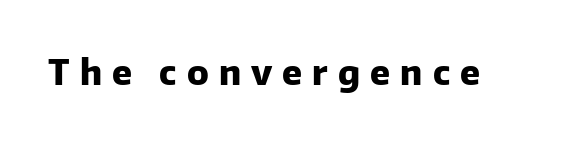
{"serif": "no", "italic": "no", "bold": "yes", "weight": "heavy", "width": "normal", "stroke_contrast": "low", "x_height": "medium", "monospaced": "no", "underline": "no", "letter_spacing": "wide", "letter_spacing_em": 0.29, "glyph_px": 35}
